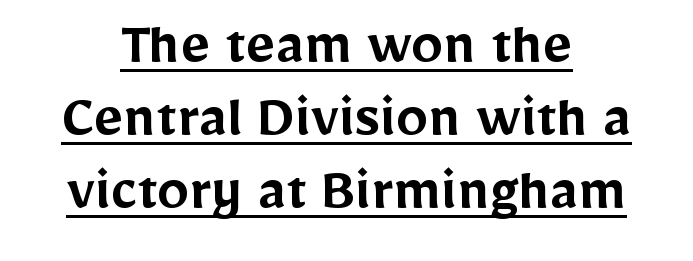
Q: Is the text bold? A: Semi-bold.
Q: Is the text italic (slanted)? A: No, it is upright.
Q: Is the typeface a serif or a sans-serif typeface? A: Sans-serif.
Q: Is the text underlined? A: Yes.
Q: How is the paragraph aligned? A: Centered.
Q: Is the spacing between letters normal or unusually wide? A: Normal.
Q: Is the spacing between lines tight, normal or loose? A: Tight.
Q: Width (condensed, normal, or wide)? A: Normal.
Q: Stroke contrast? A: Low.
Q: x-height? A: Medium.
Q: Monospaced? A: No.
